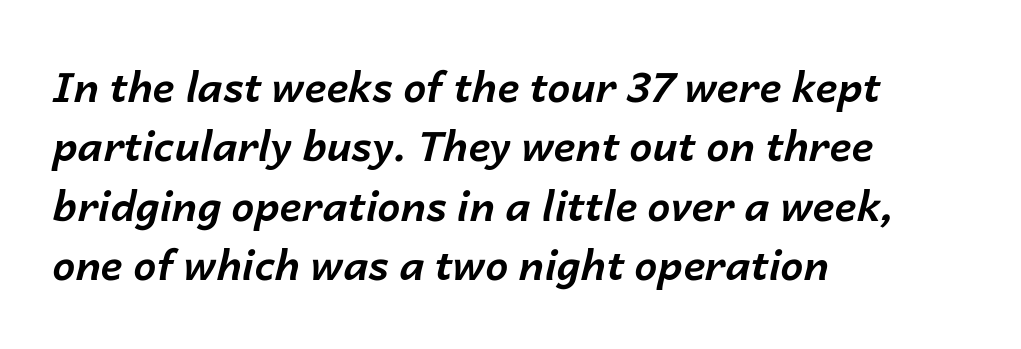
The image shows 41 px bold type, italic (leaning right); set left-aligned, normal line spacing (1.45x), normal letter spacing, not underlined; low stroke contrast and a medium x-height.
